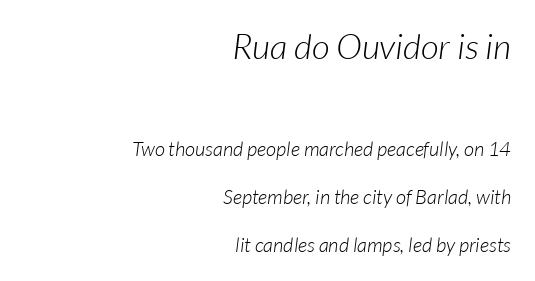
Tracking value appears to be zero — textbook default spacing. In terms of posture, this sample is oblique. Just letters on the line, the space beneath them empty. A great deal of white space separates one row of letters from the next. This sample is right-justified, so line beginnings fall wherever the words allow. Each letter keeps its own natural width here, so spacing adapts to shape.
